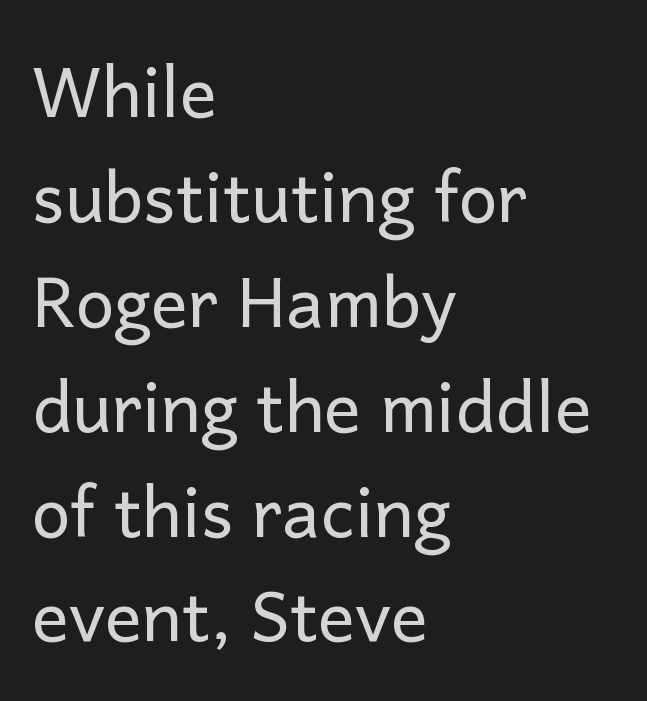
The image shows 69 px regular-weight sans-serif type, upright; set left-aligned, normal line spacing (1.52x), normal letter spacing, not underlined; low stroke contrast and a medium x-height.
